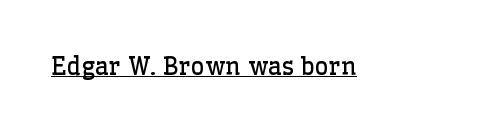
Q: Is the text bold? A: No.
Q: Is the text italic (slanted)? A: No, it is upright.
Q: Is the text underlined? A: Yes.
Q: Is the spacing between letters normal or unusually wide? A: Normal.
